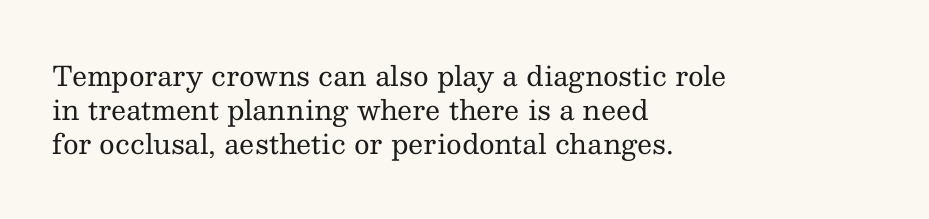
Vertically, the passage feels balanced, rows spaced as you'd expect. The strip under each line holds only bare page. Weight: in the light-to-regular range. Glyph-to-glyph distance matches everyday printed text.
